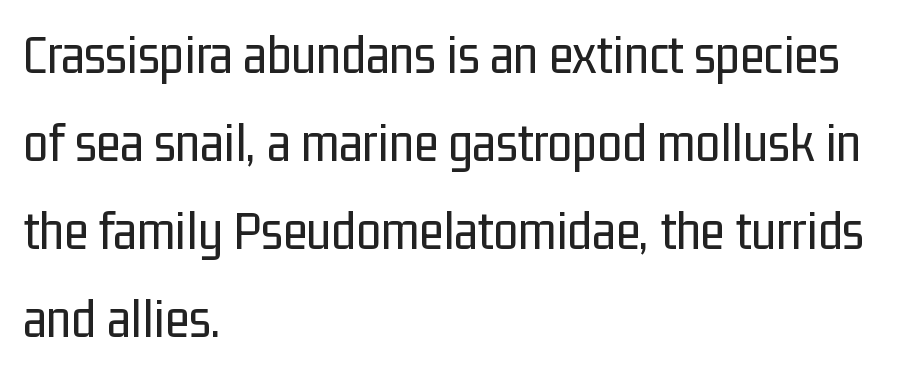
In CSS terms this would be text-align: left. The passage shown is typed in a proportional face where columns would drift. The rendering uses a moderate line-height, typical for paragraphs. Underlining? Definitely not there.
